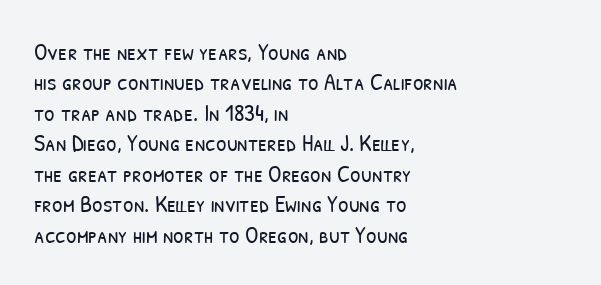
Q: Is the text bold? A: No.
Q: Is the text underlined? A: No.
Q: How is the paragraph aligned? A: Left-aligned.
Q: Is the spacing between letters normal or unusually wide? A: Normal.
Q: Is the spacing between lines tight, normal or loose? A: Normal.
